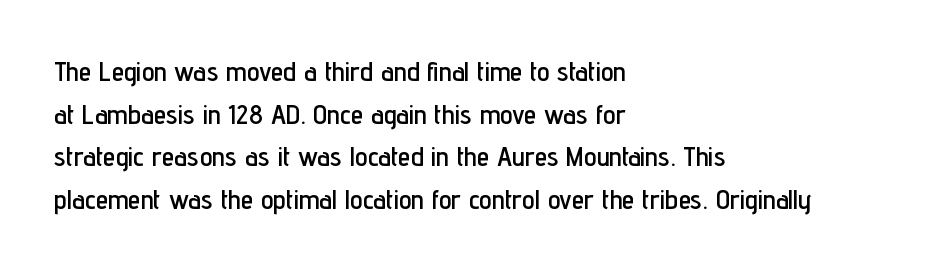
Q: Is the text italic (slanted)? A: No, it is upright.
Q: Is the typeface a serif or a sans-serif typeface? A: Sans-serif.
Q: Is the text underlined? A: No.
Q: How is the paragraph aligned? A: Left-aligned.
Q: Is the spacing between letters normal or unusually wide? A: Normal.
Q: Is the spacing between lines tight, normal or loose? A: Normal.
Q: Width (condensed, normal, or wide)? A: Condensed.
Q: Stroke contrast? A: Low.
Q: x-height? A: Medium.
Q: Monospaced? A: No.
